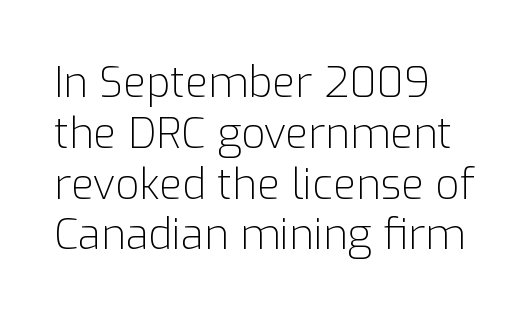
{"serif": "no", "italic": "no", "bold": "no", "weight": "light", "width": "normal", "stroke_contrast": "low", "x_height": "medium", "monospaced": "no", "underline": "no", "align": "left", "line_spacing_ratio": 1.21, "letter_spacing": "normal", "letter_spacing_em": 0.0, "glyph_px": 42}
